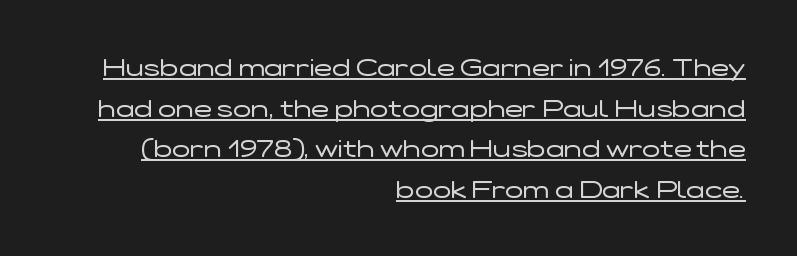
{"italic": "no", "bold": "no", "underline": "yes", "align": "right", "line_spacing": "normal", "line_spacing_ratio": 1.69, "letter_spacing": "normal", "letter_spacing_em": 0.0, "glyph_px": 24}
